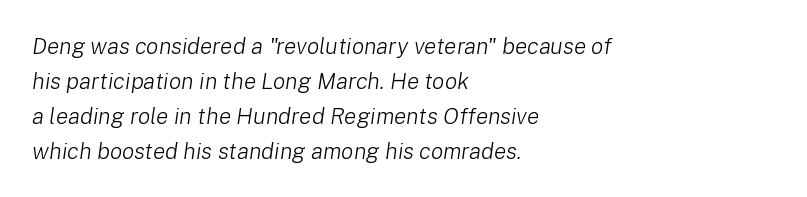
{"italic": "yes", "lean": "right", "slant_degrees": 8, "bold": "no", "underline": "no", "align": "left", "line_spacing": "normal", "line_spacing_ratio": 1.52, "letter_spacing": "normal", "letter_spacing_em": 0.0, "glyph_px": 23}
